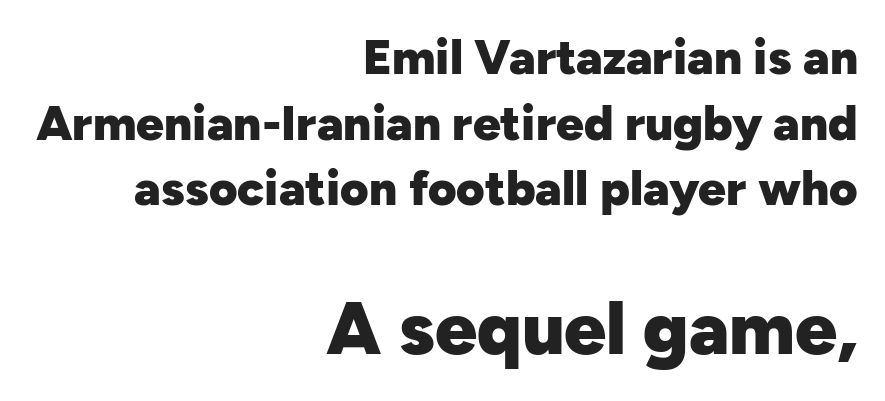
Does the type have serifs? No, each stem ends abruptly. Teacher's note: observe the even right margin — that is flush-right alignment. The baseline area is clear. Ordinary non-slanted type is in use. The vertical gap from one line to the next is medium.
